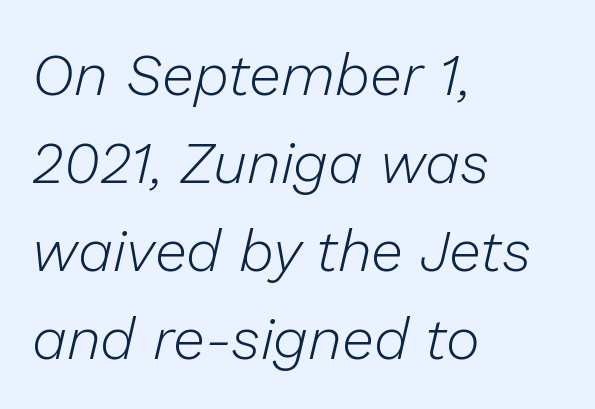
Between one letter and the next there's only the usual sliver of space. Posture: slanted. This block has exactly the height ordinary leading produces. Think standard paragraph weight, or any step lighter than that. Layout note: lines flush left.
